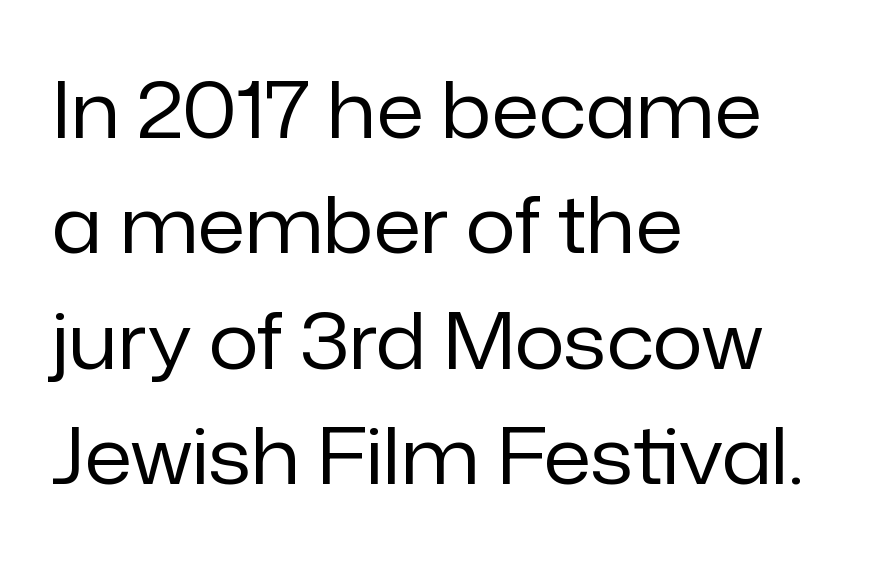
Q: Is the text bold? A: No.
Q: Is the text italic (slanted)? A: No, it is upright.
Q: Is the typeface a serif or a sans-serif typeface? A: Sans-serif.
Q: Is the text underlined? A: No.
Q: How is the paragraph aligned? A: Left-aligned.
Q: Is the spacing between letters normal or unusually wide? A: Normal.
Q: Is the spacing between lines tight, normal or loose? A: Normal.
Q: Width (condensed, normal, or wide)? A: Normal.
Q: Stroke contrast? A: Low.
Q: x-height? A: Medium.
Q: Monospaced? A: No.
